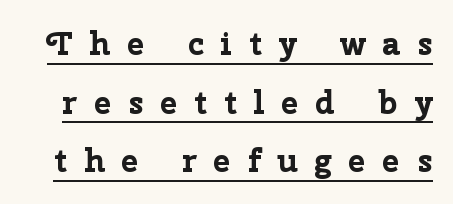
Posture: vertical. Emphasis is given by a line drawn under the lettering. The characters display no serif detailing; their extremities are plain. The horizontal fit of the characters is loose and conspicuously gappy. Looks like regular typesetting: each glyph gets only the width it needs.
